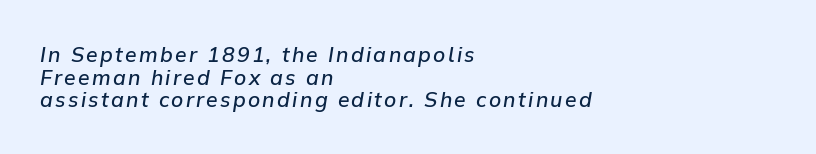
The image shows 21 px text type, italic (leaning right); set left-aligned, tight line spacing (1.08x), not underlined.
